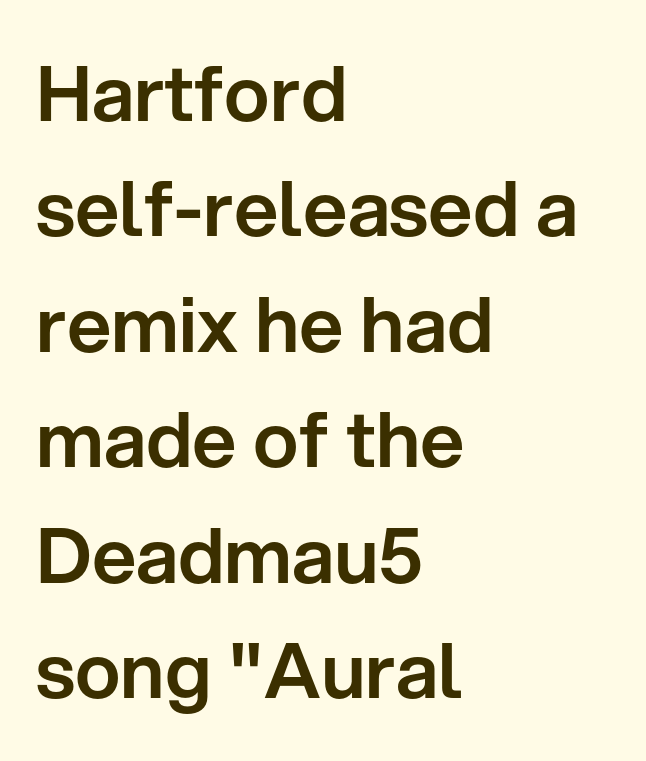
Font category for this specimen: sans-serif. The specimen omits any rule beneath the text block's lines. Every row of glyphs begins at an identical x-position on the left. Note the varied advance widths — an 'i' is clearly narrower than an 'm'. The line texture is even and compact thanks to regular tracking.
